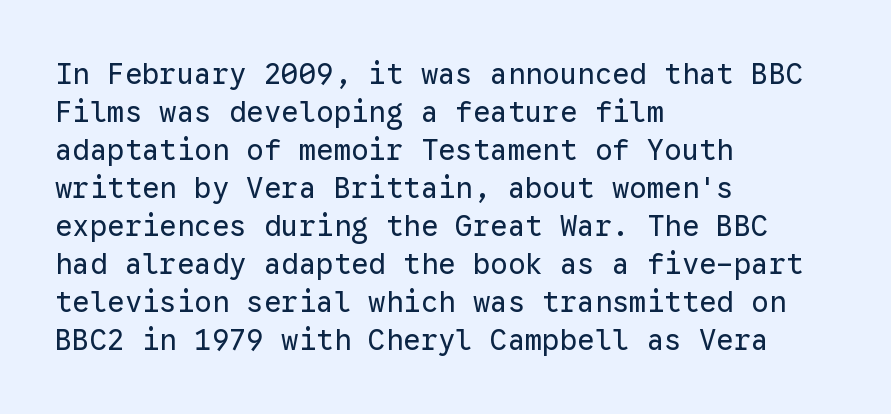
The image shows 29 px regular-weight sans-serif type, upright, monospaced; set left-aligned, normal line spacing (1.31x), normal letter spacing, not underlined; low stroke contrast and a medium x-height.
